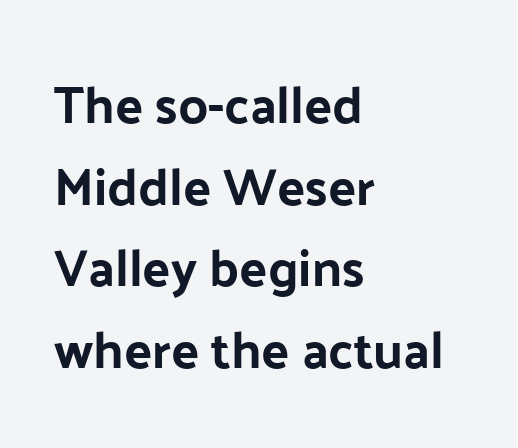
{"serif": "no", "italic": "no", "width": "normal", "stroke_contrast": "low", "x_height": "medium", "monospaced": "no", "underline": "no", "align": "left", "line_spacing": "normal", "line_spacing_ratio": 1.57, "letter_spacing": "normal", "letter_spacing_em": 0.0, "glyph_px": 52}
